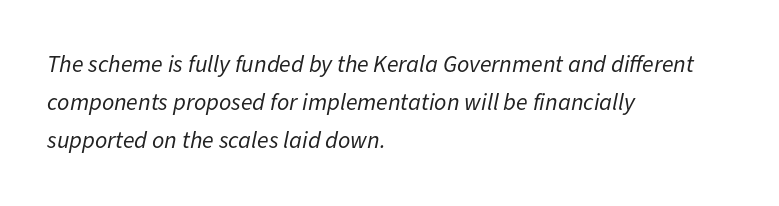
Q: Is the text bold? A: No.
Q: Is the text italic (slanted)? A: Yes, it leans right by about 11 degrees.
Q: Is the text underlined? A: No.
Q: How is the paragraph aligned? A: Left-aligned.
Q: Is the spacing between letters normal or unusually wide? A: Normal.
Q: Is the spacing between lines tight, normal or loose? A: Normal.
